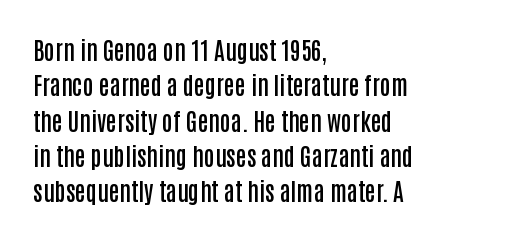
A fair bit of extra ink — the face is semibold, not bold. A roman cut, with each character standing at attention. The ragged edge is on the right, which tells us the setting is flush left. Leading: standard. The area under the type is left untouched.
